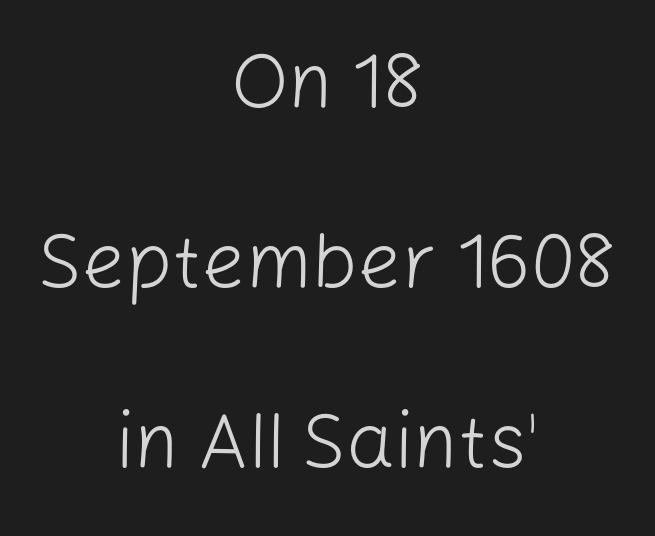
Q: Is the text bold? A: No.
Q: Is the text italic (slanted)? A: No, it is upright.
Q: Is the typeface a serif or a sans-serif typeface? A: Sans-serif.
Q: Is the text underlined? A: No.
Q: How is the paragraph aligned? A: Centered.
Q: Is the spacing between letters normal or unusually wide? A: Normal.
Q: Is the spacing between lines tight, normal or loose? A: Loose.
Q: Width (condensed, normal, or wide)? A: Normal.
Q: Stroke contrast? A: Low.
Q: x-height? A: Medium.
Q: Monospaced? A: No.
